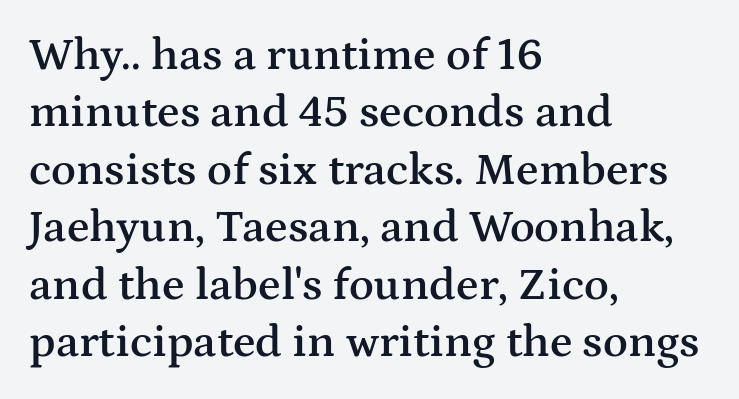
{"serif": "yes", "italic": "no", "bold": "semi", "weight": "semibold", "width": "wide", "stroke_contrast": "medium", "x_height": "medium", "monospaced": "no", "underline": "no", "align": "left", "line_spacing": "normal", "line_spacing_ratio": 1.25, "letter_spacing": "normal", "letter_spacing_em": 0.0, "glyph_px": 46}
